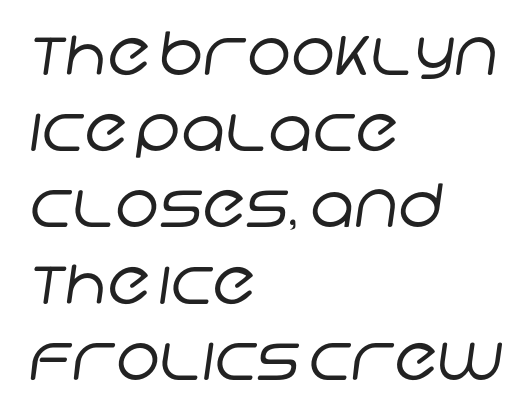
Q: Is the text bold? A: No.
Q: Is the typeface a serif or a sans-serif typeface? A: Sans-serif.
Q: Is the text underlined? A: No.
Q: How is the paragraph aligned? A: Left-aligned.
Q: Is the spacing between letters normal or unusually wide? A: Normal.
Q: Is the spacing between lines tight, normal or loose? A: Normal.
Q: Width (condensed, normal, or wide)? A: Normal.
Q: Stroke contrast? A: Low.
Q: x-height? A: Large.
Q: Monospaced? A: No.
